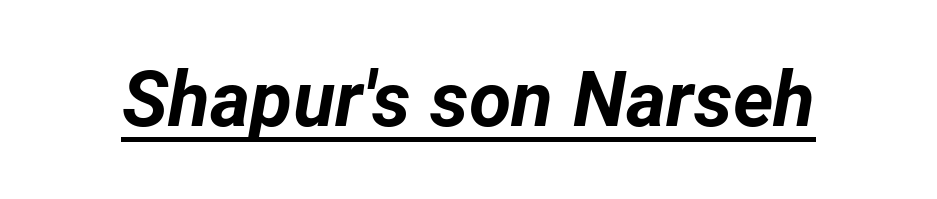
Q: Is the text bold? A: Yes.
Q: Is the text italic (slanted)? A: Yes, it leans right by about 12 degrees.
Q: Is the text underlined? A: Yes.
Q: Is the spacing between letters normal or unusually wide? A: Normal.
Q: Width (condensed, normal, or wide)? A: Normal.
Q: Stroke contrast? A: Low.
Q: x-height? A: Medium.
Q: Monospaced? A: No.
